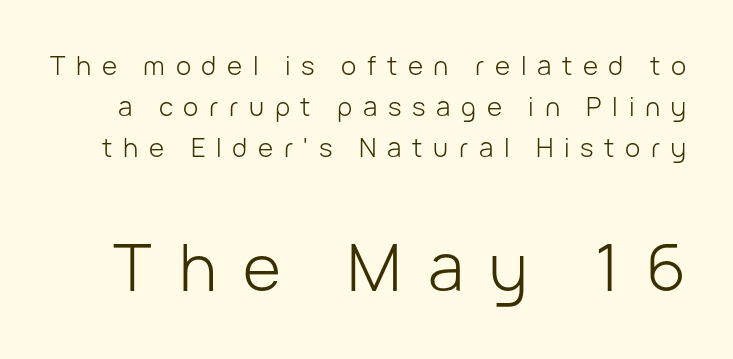
Q: Is the text bold? A: No.
Q: Is the text italic (slanted)? A: No, it is upright.
Q: Is the typeface a serif or a sans-serif typeface? A: Sans-serif.
Q: Is the text underlined? A: No.
Q: Is the spacing between letters normal or unusually wide? A: Unusually wide.
Q: Is the spacing between lines tight, normal or loose? A: Normal.
Q: Which block of text is set in a larger size, the first (top) or the second (bottom)? A: The second (bottom) one.
Q: Width (condensed, normal, or wide)? A: Normal.
Q: Stroke contrast? A: Low.
Q: x-height? A: Medium.
Q: Monospaced? A: No.
